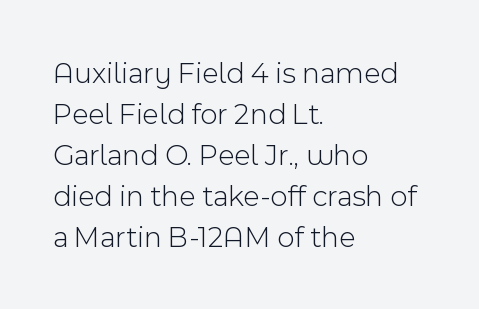
Vertical strokes here are truly vertical. The passage shown is not underscored anywhere. Does the leading feel generous? No, just average. Weight: regular or lighter. The line texture is even and compact thanks to regular tracking. Nope, no serifs anywhere on these letters.
